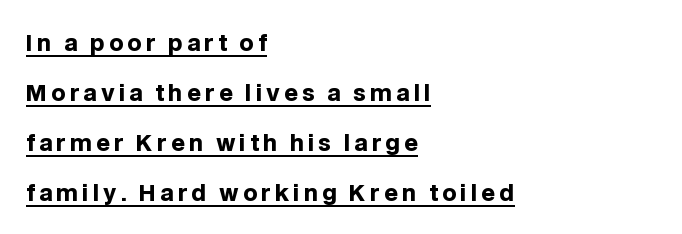
{"italic": "no", "bold": "yes", "underline": "yes", "align": "left", "line_spacing": "loose", "line_spacing_ratio": 2.27, "glyph_px": 22}
